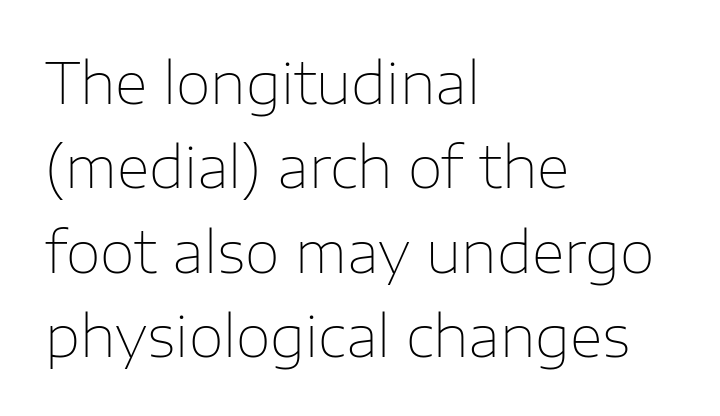
Q: Is the text bold? A: No.
Q: Is the text italic (slanted)? A: No, it is upright.
Q: Is the typeface a serif or a sans-serif typeface? A: Sans-serif.
Q: Is the text underlined? A: No.
Q: How is the paragraph aligned? A: Left-aligned.
Q: Is the spacing between letters normal or unusually wide? A: Normal.
Q: Is the spacing between lines tight, normal or loose? A: Normal.
Q: Width (condensed, normal, or wide)? A: Normal.
Q: Stroke contrast? A: Low.
Q: x-height? A: Medium.
Q: Monospaced? A: No.
